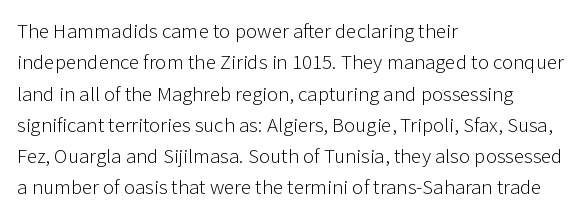
Ordinary non-slanted type is in use. Honestly, the row spacing looks completely unremarkable. These lines keep a tight, regular rhythm from letter to letter. These lines stack with their left ends in a neat column.
